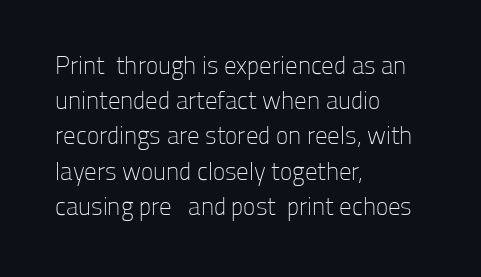
Weight: not bold — regular or lighter. Summary of vertical rhythm: regular, with standard interline spacing. Italic? Not at all — the glyphs are vertical. Words appear dense and cohesive because spacing is normal. Glance below the letters and you will spot only blank space.
